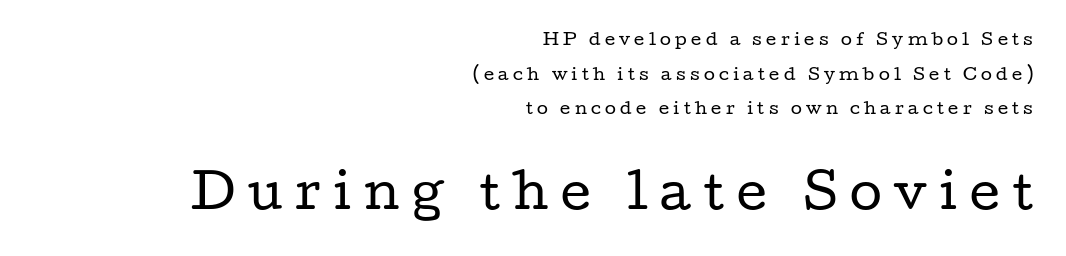
{"serif": "yes", "italic": "no", "bold": "no", "weight": "regular", "width": "wide", "stroke_contrast": "low", "x_height": "medium", "monospaced": "no", "underline": "no", "align": "right", "line_spacing": "loose", "line_spacing_ratio": 2.17, "letter_spacing": "wide", "letter_spacing_em": 0.27, "larger_block": "second", "size_ratio": 2.94, "glyph_px": 47}
